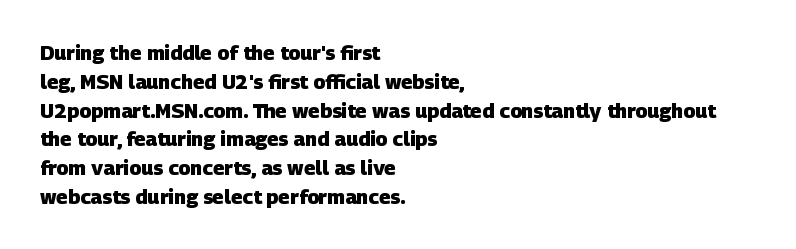
Q: Is the text bold? A: Yes.
Q: Is the text underlined? A: No.
Q: How is the paragraph aligned? A: Left-aligned.
Q: Is the spacing between letters normal or unusually wide? A: Normal.
Q: Is the spacing between lines tight, normal or loose? A: Normal.
